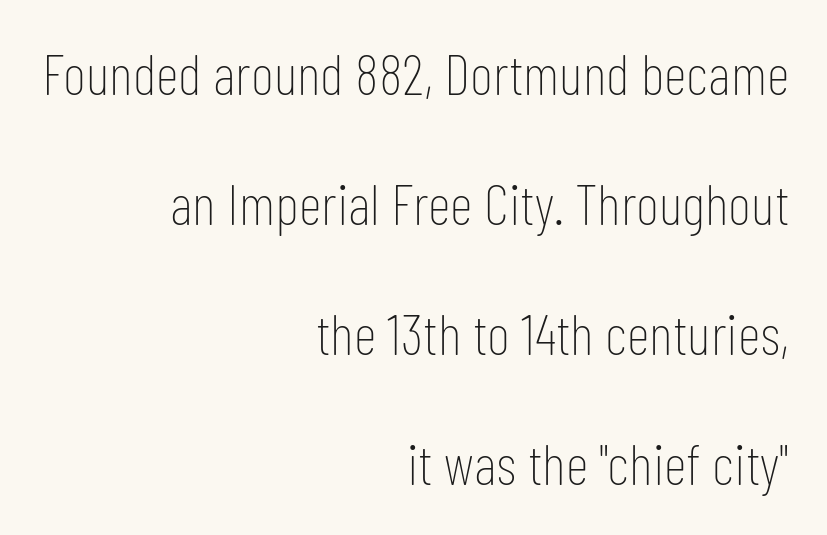
The image shows 57 px thin, condensed sans-serif type, upright; set right-aligned, loose line spacing (2.28x), normal letter spacing, not underlined; low stroke contrast and a medium x-height.
